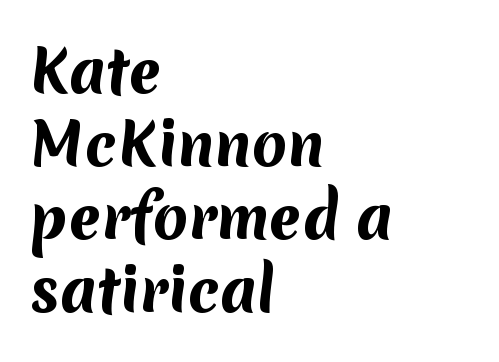
The lines in this sample share a left origin and differ only in where they stop. Notice how thick the strokes are: this is what a full bold looks like. The passage shown is typed in a proportional face where columns would drift. Underlining? Definitely not there. This sample keeps an unexceptional amount of space between lines. These lines keep a tight, regular rhythm from letter to letter.
